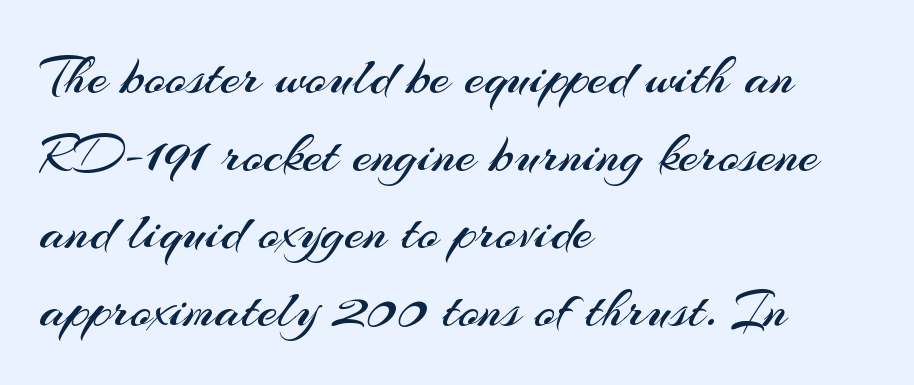
The image shows 57 px regular-weight sans-serif type; set left-aligned, normal line spacing (1.36x), normal letter spacing, not underlined; medium stroke contrast and a small x-height.
